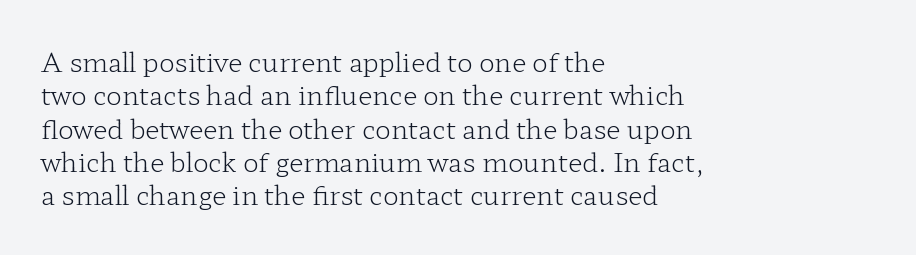
{"italic": "no", "bold": "no", "underline": "no", "align": "left", "line_spacing": "normal", "line_spacing_ratio": 1.28, "letter_spacing": "normal", "letter_spacing_em": 0.0, "glyph_px": 26}
